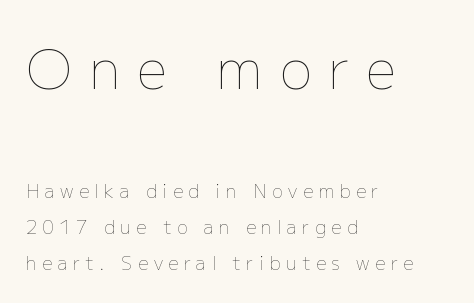
{"italic": "no", "bold": "no", "weight": "thin", "width": "normal", "stroke_contrast": "low", "x_height": "medium", "monospaced": "no", "underline": "no", "align": "left", "line_spacing": "loose", "line_spacing_ratio": 2.0, "letter_spacing": "wide", "letter_spacing_em": 0.31, "larger_block": "first", "size_ratio": 3.0, "glyph_px": 54}
